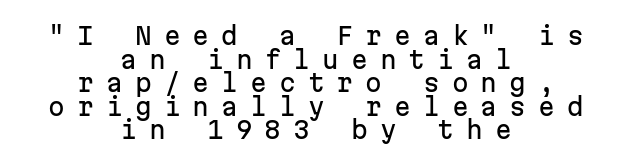
Q: Is the text italic (slanted)? A: No, it is upright.
Q: Is the text underlined? A: No.
Q: How is the paragraph aligned? A: Centered.
Q: Is the spacing between letters normal or unusually wide? A: Unusually wide.
Q: Is the spacing between lines tight, normal or loose? A: Tight.
